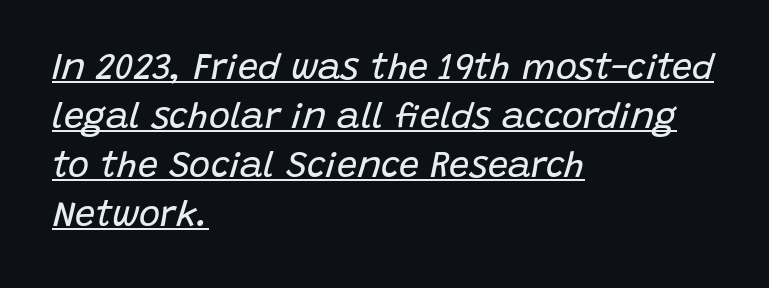
Q: Is the text bold? A: No.
Q: Is the text italic (slanted)? A: Yes, it leans right by about 15 degrees.
Q: Is the text underlined? A: Yes.
Q: How is the paragraph aligned? A: Left-aligned.
Q: Is the spacing between letters normal or unusually wide? A: Normal.
Q: Is the spacing between lines tight, normal or loose? A: Normal.
Q: Width (condensed, normal, or wide)? A: Normal.
Q: Stroke contrast? A: Low.
Q: x-height? A: Large.
Q: Monospaced? A: No.
